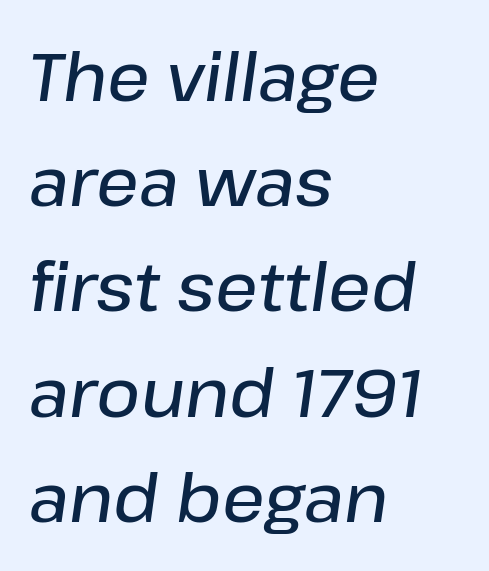
{"italic": "yes", "lean": "right", "slant_degrees": 8, "bold": "semi", "weight": "semibold", "width": "normal", "stroke_contrast": "low", "x_height": "medium", "monospaced": "no", "underline": "no", "align": "left", "line_spacing": "normal", "line_spacing_ratio": 1.57, "letter_spacing": "normal", "letter_spacing_em": 0.0, "glyph_px": 67}
